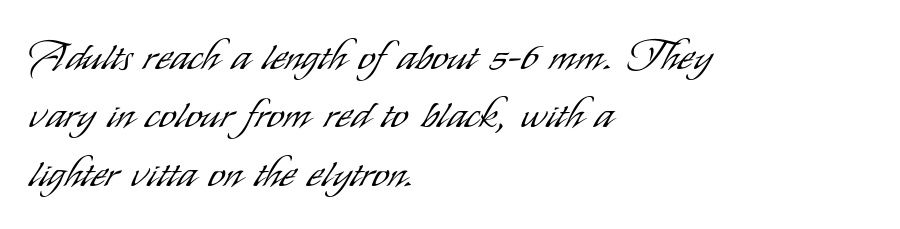
The image shows 42 px light, condensed sans-serif type; set left-aligned, normal line spacing (1.39x), normal letter spacing, not underlined; low stroke contrast and a small x-height.
